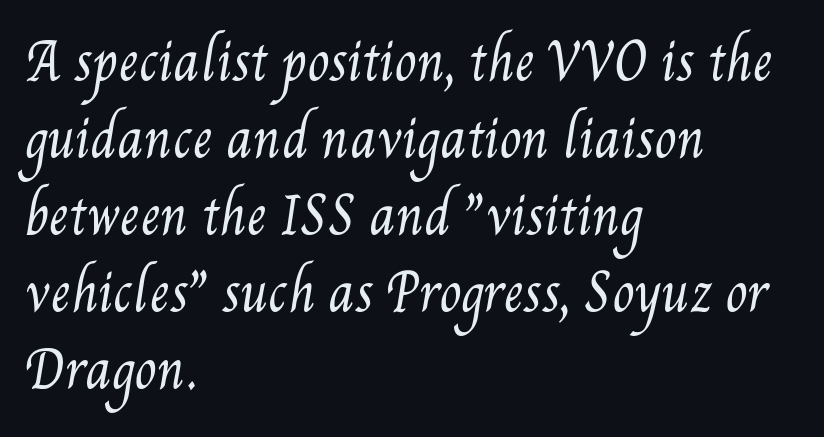
The image shows 50 px regular-weight, condensed type; set left-aligned, normal line spacing (1.54x), normal letter spacing, not underlined; medium stroke contrast and a small x-height.
